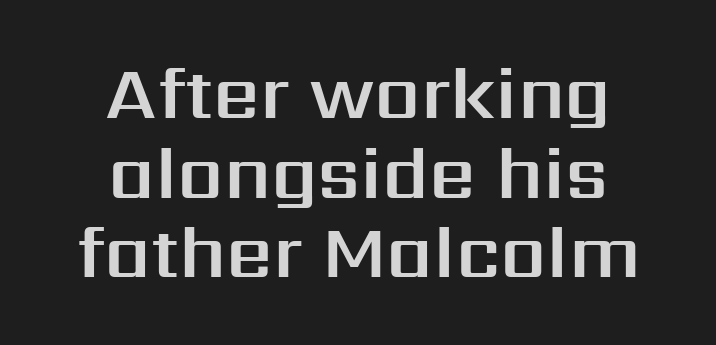
The image shows 73 px sans-serif type, upright; set centered, tight line spacing (1.09x), normal letter spacing, not underlined; medium stroke contrast and a medium x-height.
